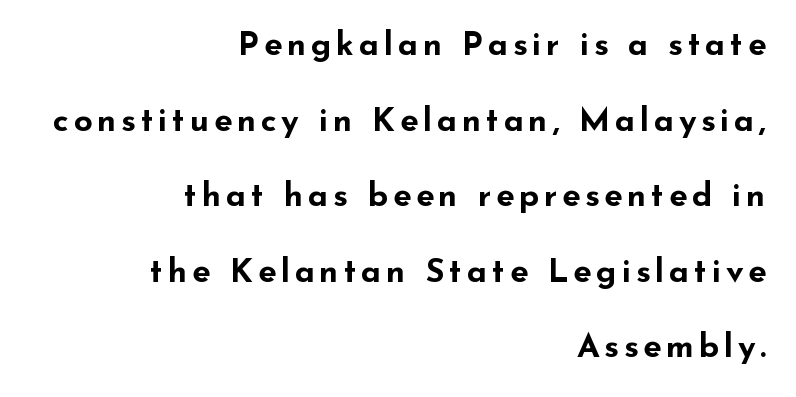
Q: Is the text bold? A: Yes.
Q: Is the text italic (slanted)? A: No, it is upright.
Q: Is the typeface a serif or a sans-serif typeface? A: Sans-serif.
Q: Is the text underlined? A: No.
Q: How is the paragraph aligned? A: Right-aligned.
Q: Is the spacing between lines tight, normal or loose? A: Loose.
Q: Width (condensed, normal, or wide)? A: Wide.
Q: Stroke contrast? A: Low.
Q: x-height? A: Small.
Q: Monospaced? A: No.
